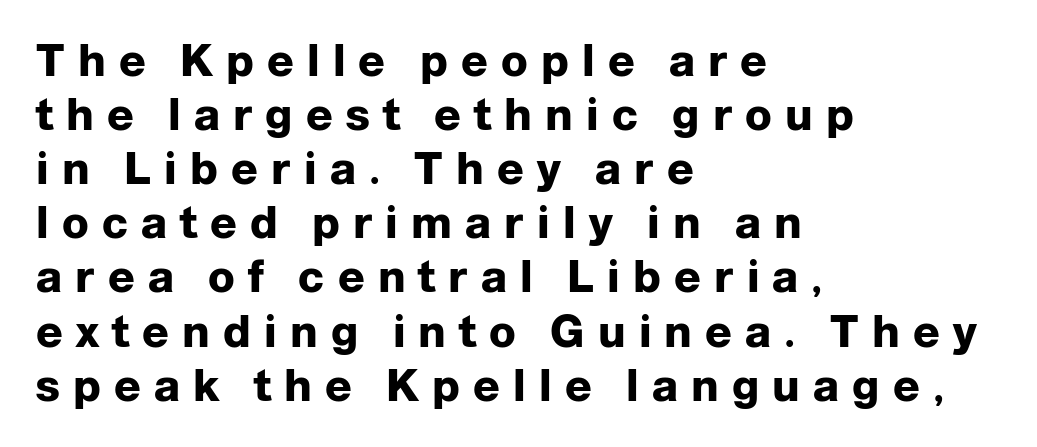
The image shows 44 px heavy sans-serif type, upright; set left-aligned, line spacing 1.23x, unusually wide letter spacing (+0.3 em), not underlined; low stroke contrast and a medium x-height.
